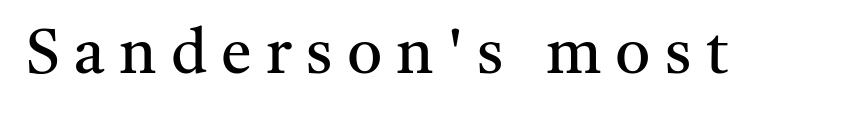
Descender tails drop into unmarked territory. Check where the strokes stop: tiny serifs finish them off. These lines were composed using upright roman letters. Short note: letters widely spaced. The passage shown is typed in a proportional face where columns would drift.
